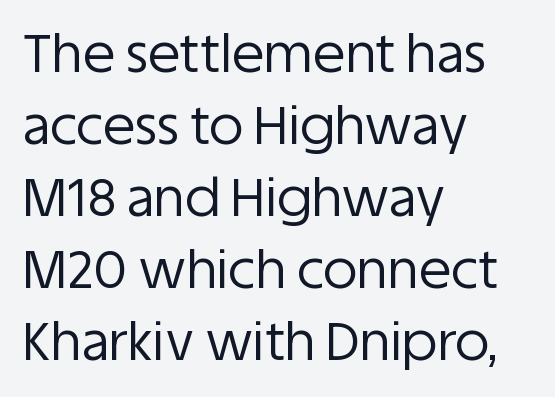
Does the lettering tilt? It doesn't — this is upright. Underline: absent. The line texture is even and compact thanks to regular tracking. Each letter's strokes conclude bluntly, with no projecting serifs. Whoever set this chose a conventional vertical rhythm.
